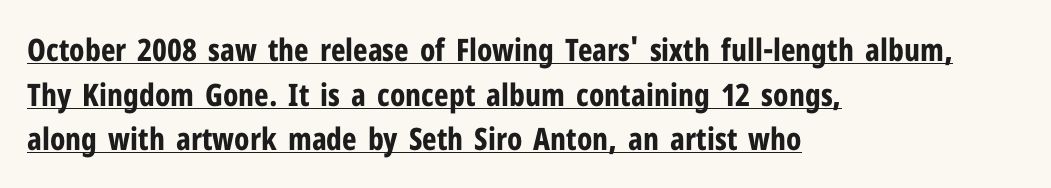
{"serif": "no", "italic": "no", "bold": "yes", "weight": "bold", "width": "condensed", "stroke_contrast": "low", "x_height": "medium", "monospaced": "no", "underline": "yes", "align": "left", "line_spacing": "normal", "line_spacing_ratio": 1.44, "letter_spacing": "normal", "letter_spacing_em": 0.0, "glyph_px": 31}
